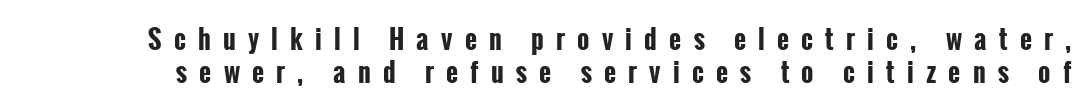
Q: Is the text bold? A: Yes.
Q: Is the text italic (slanted)? A: No, it is upright.
Q: Is the text underlined? A: No.
Q: Is the spacing between letters normal or unusually wide? A: Unusually wide.
Q: Is the spacing between lines tight, normal or loose? A: Normal.
